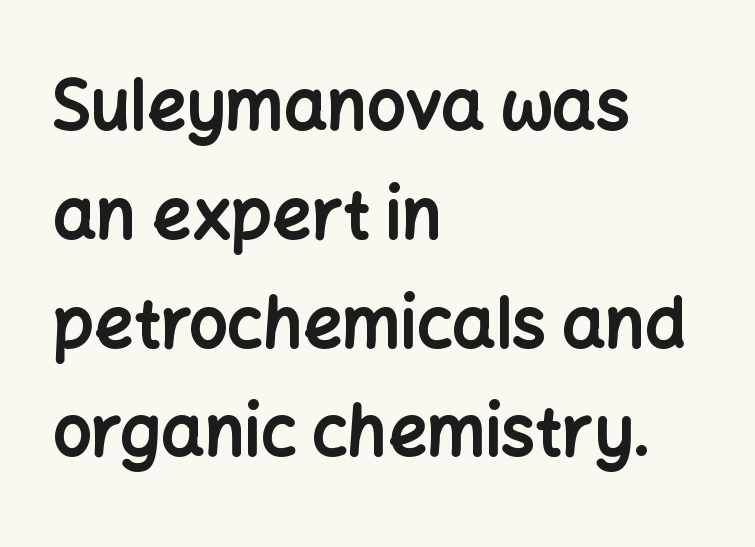
Is there much room between lines? A standard amount, neither cramped nor airy. The type sits square on the baseline with zero lean. Decoration check: the copy has no underline. Compared with an ordinary text face, these strokes are far heavier — a full bold. The gaps between neighbouring characters are ordinary and unremarkable. Each line starts at the same left margin while the right side varies.
